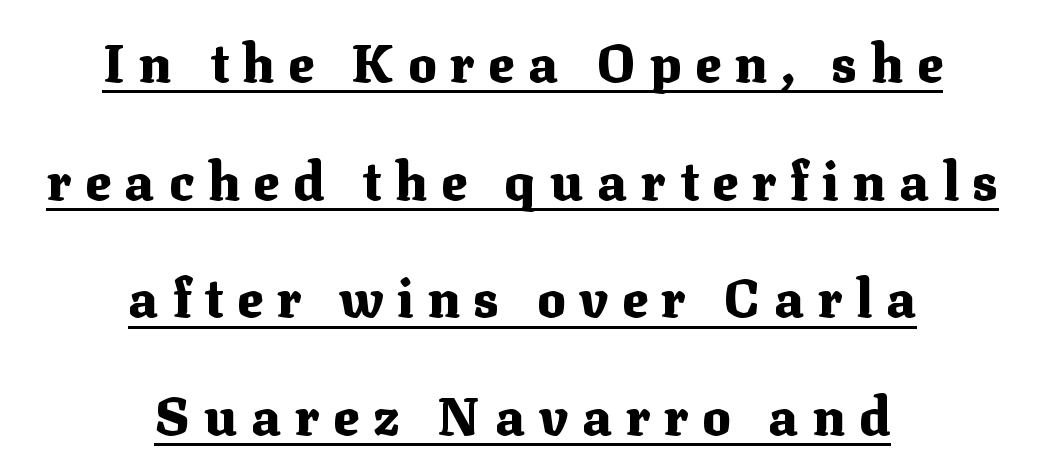
Q: Is the text bold? A: Yes.
Q: Is the text italic (slanted)? A: No, it is upright.
Q: Is the typeface a serif or a sans-serif typeface? A: Serif.
Q: Is the text underlined? A: Yes.
Q: How is the paragraph aligned? A: Centered.
Q: Is the spacing between letters normal or unusually wide? A: Unusually wide.
Q: Is the spacing between lines tight, normal or loose? A: Loose.
Q: Width (condensed, normal, or wide)? A: Normal.
Q: Stroke contrast? A: Medium.
Q: x-height? A: Medium.
Q: Monospaced? A: No.
